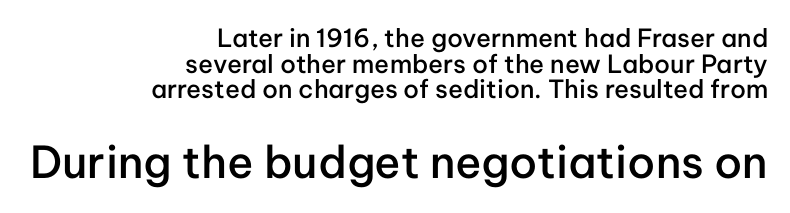
The image shows 44 px semibold sans-serif type, upright; set right-aligned, tight line spacing (1.03x), normal letter spacing, not underlined; the second (bottom) block is 1.76x larger; low stroke contrast and a medium x-height.
